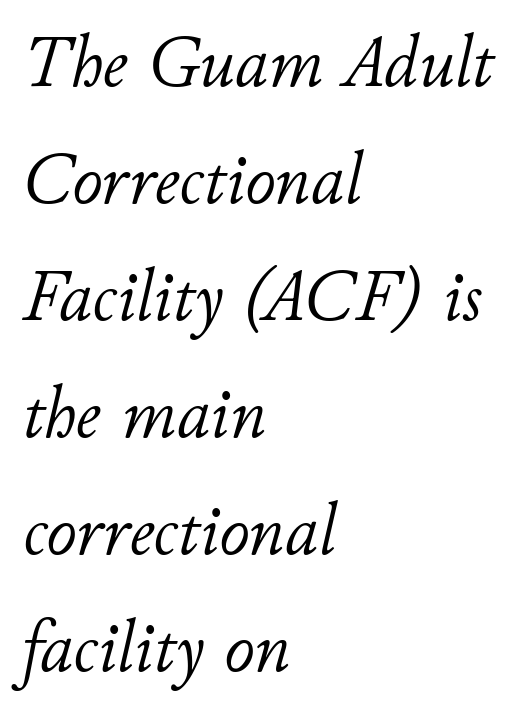
{"italic": "yes", "lean": "right", "slant_degrees": 11, "bold": "no", "weight": "light", "width": "normal", "stroke_contrast": "low", "x_height": "small", "monospaced": "no", "underline": "no", "align": "left", "line_spacing": "normal", "line_spacing_ratio": 1.58, "letter_spacing": "normal", "letter_spacing_em": 0.0, "glyph_px": 74}
